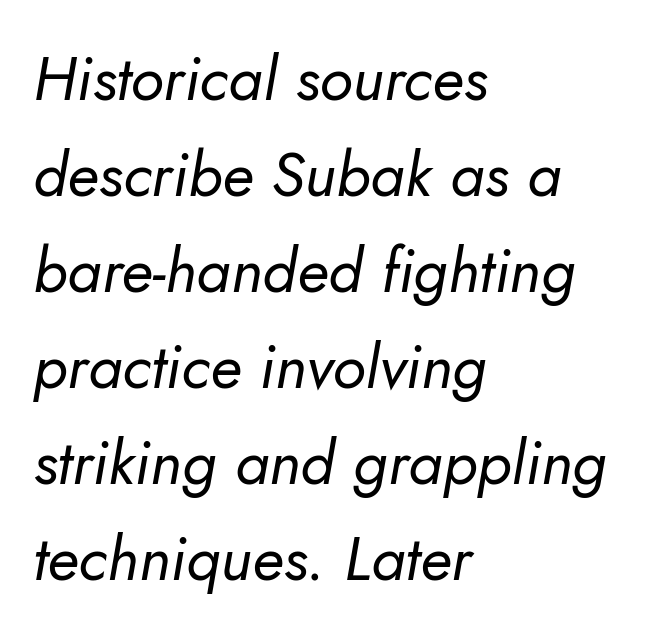
Letter spacing: default. The face used here is proportionally spaced, like ordinary book or web type. No word sits above an underline. It's the slanting kind of type. The passage is arranged the way most books set body copy — flush left. The line-height multiplier appears to be the usual default.
